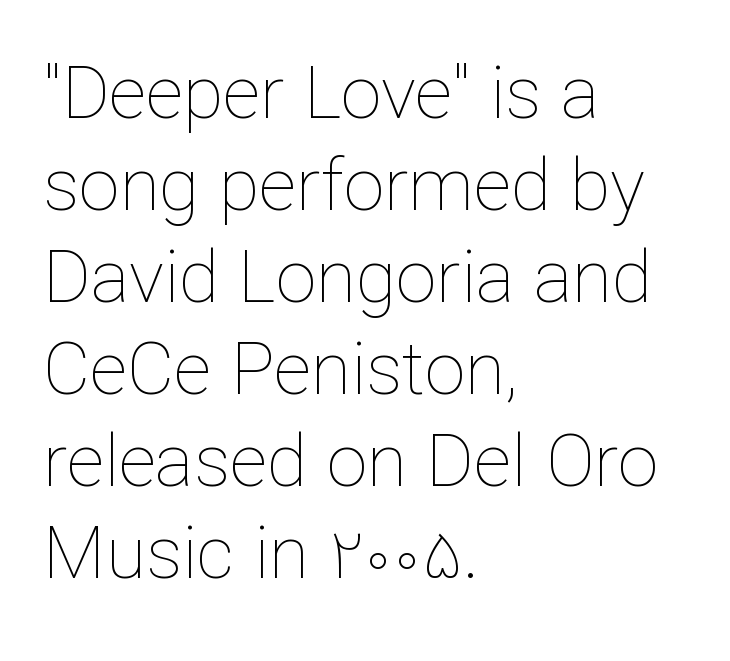
Q: Is the text bold? A: No.
Q: Is the text italic (slanted)? A: No, it is upright.
Q: Is the text underlined? A: No.
Q: How is the paragraph aligned? A: Left-aligned.
Q: Is the spacing between letters normal or unusually wide? A: Normal.
Q: Is the spacing between lines tight, normal or loose? A: Normal.
Q: Width (condensed, normal, or wide)? A: Normal.
Q: Stroke contrast? A: Low.
Q: x-height? A: Medium.
Q: Monospaced? A: No.
